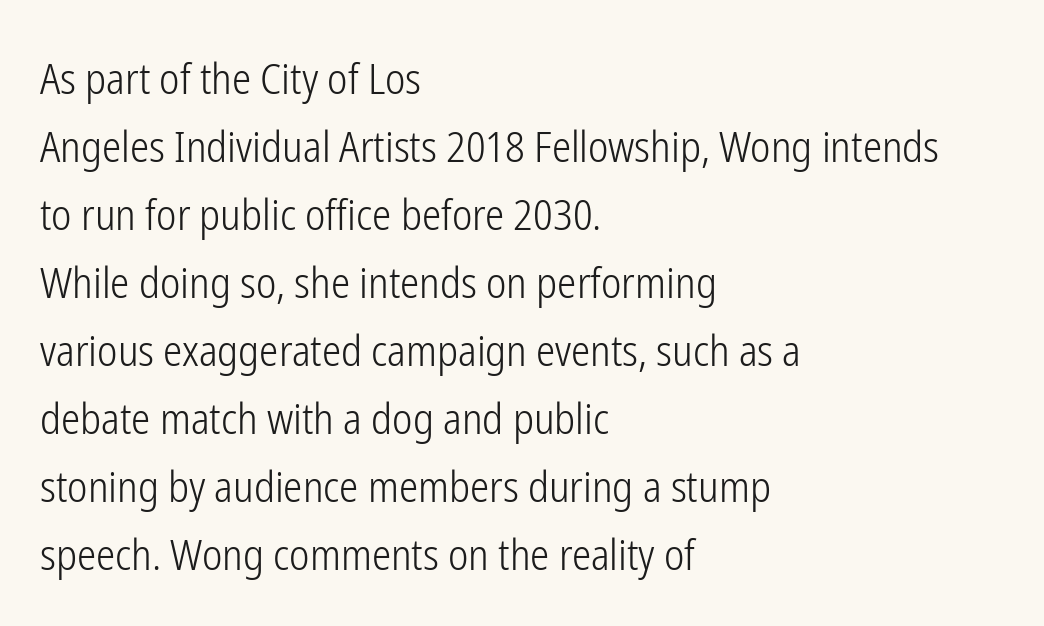
Q: Is the text bold? A: No.
Q: Is the text italic (slanted)? A: No, it is upright.
Q: Is the typeface a serif or a sans-serif typeface? A: Sans-serif.
Q: Is the text underlined? A: No.
Q: How is the paragraph aligned? A: Left-aligned.
Q: Is the spacing between letters normal or unusually wide? A: Normal.
Q: Is the spacing between lines tight, normal or loose? A: Normal.
Q: Width (condensed, normal, or wide)? A: Condensed.
Q: Stroke contrast? A: Low.
Q: x-height? A: Medium.
Q: Monospaced? A: No.
